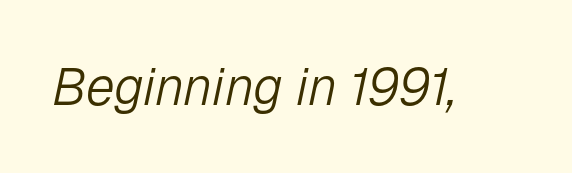
The image shows 52 px light type, italic (leaning right); set normal letter spacing, not underlined; low stroke contrast and a medium x-height.
